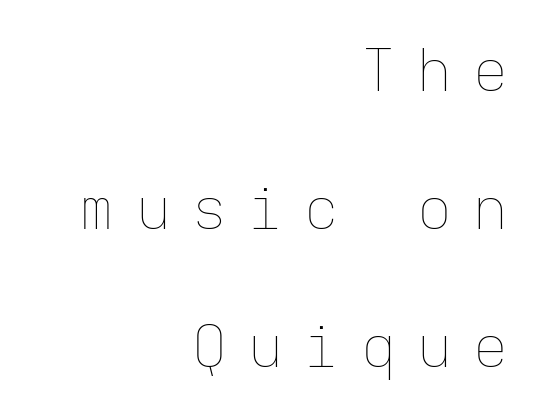
The image shows 58 px thin type, upright, monospaced; set right-aligned, loose line spacing (2.38x), unusually wide letter spacing (+0.37 em), not underlined; low stroke contrast and a medium x-height.
